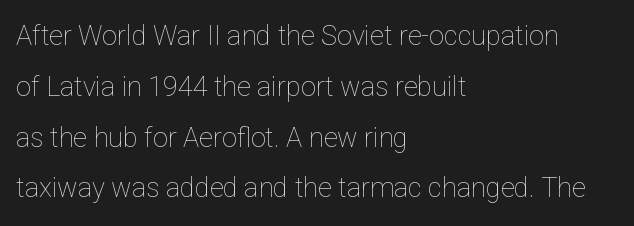
Weight: regular or lighter. Vertical strokes here are truly vertical. Standard letterfit; no display-style spreading of the glyphs. Glance below the letters and you will spot only blank space.
